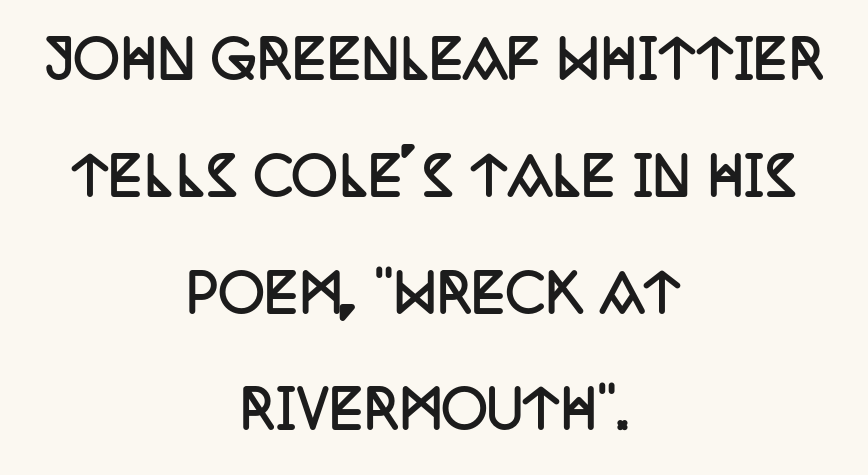
Here the designer chose a conventional face with non-uniform glyph widths. Students, this is bold: see how much ink each stroke carries. Check where the strokes stop: tiny serifs finish them off. Tracking here is standard; glyphs follow each other at the usual distance. Italic? Not at all — the glyphs are vertical. Underline: absent.
